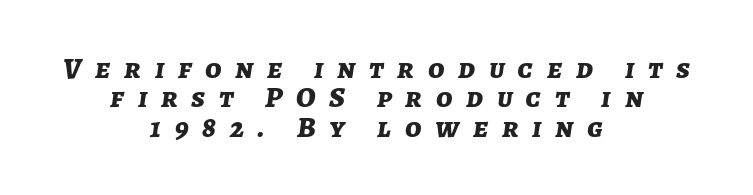
The passage shown is typed in a proportional face where columns would drift. Bold? Absolutely — the strokes are thick and heavy. Line starts and ends both wander, symmetrically. The glyphs are unaccompanied by any horizontal stroke below them. What stands out about the letter spacing? Its width — letters are far apart.
